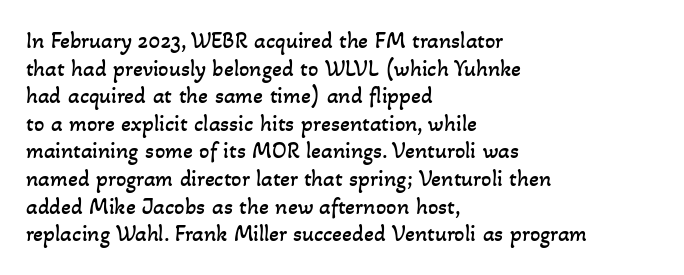
The image shows 23 px text type; set left-aligned, line spacing 1.2x, normal letter spacing, not underlined.
